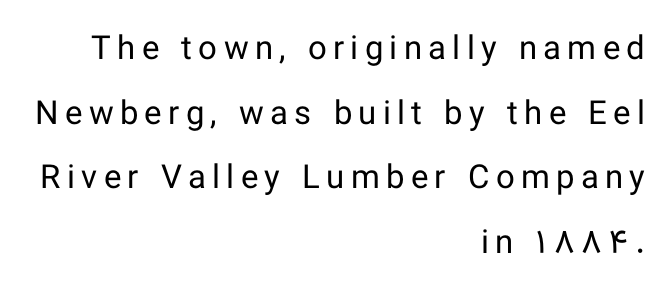
Q: Is the text bold? A: No.
Q: Is the text italic (slanted)? A: No, it is upright.
Q: Is the typeface a serif or a sans-serif typeface? A: Sans-serif.
Q: Is the text underlined? A: No.
Q: How is the paragraph aligned? A: Right-aligned.
Q: Is the spacing between lines tight, normal or loose? A: Loose.
Q: Width (condensed, normal, or wide)? A: Normal.
Q: Stroke contrast? A: Low.
Q: x-height? A: Medium.
Q: Monospaced? A: No.
